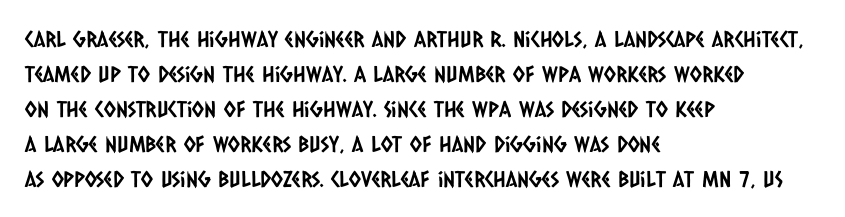
{"underline": "no", "align": "left", "line_spacing": "normal", "line_spacing_ratio": 1.59, "letter_spacing": "normal", "letter_spacing_em": 0.0, "glyph_px": 22}
